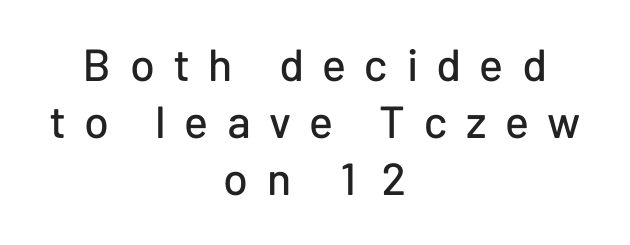
Q: Is the text italic (slanted)? A: No, it is upright.
Q: Is the typeface a serif or a sans-serif typeface? A: Sans-serif.
Q: Is the text underlined? A: No.
Q: How is the paragraph aligned? A: Centered.
Q: Is the spacing between letters normal or unusually wide? A: Unusually wide.
Q: Is the spacing between lines tight, normal or loose? A: Normal.
Q: Width (condensed, normal, or wide)? A: Normal.
Q: Stroke contrast? A: Low.
Q: x-height? A: Medium.
Q: Monospaced? A: No.
